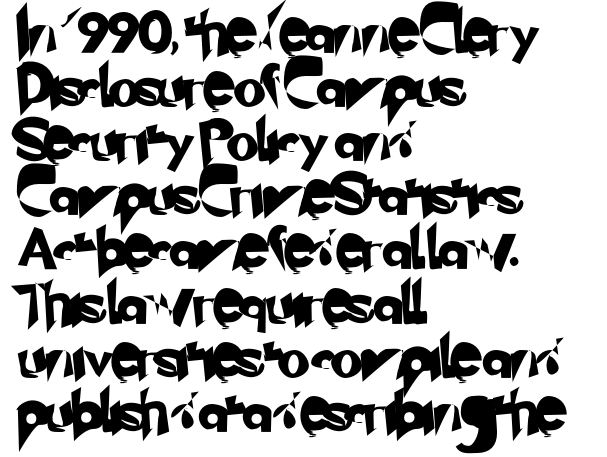
The image shows 41 px sans-serif type; set left-aligned, normal line spacing (1.32x), normal letter spacing, not underlined; low stroke contrast and a small x-height.
